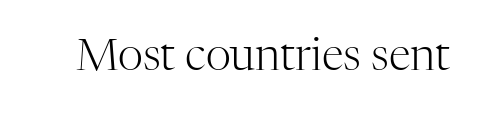
{"serif": "yes", "italic": "no", "bold": "no", "weight": "light", "width": "normal", "stroke_contrast": "high", "x_height": "medium", "monospaced": "no", "underline": "no", "letter_spacing": "normal", "letter_spacing_em": 0.0, "glyph_px": 44}
